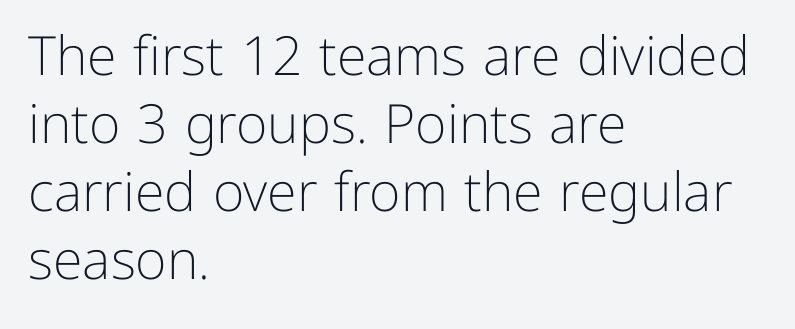
Q: Is the text bold? A: No.
Q: Is the text italic (slanted)? A: No, it is upright.
Q: Is the typeface a serif or a sans-serif typeface? A: Sans-serif.
Q: Is the text underlined? A: No.
Q: How is the paragraph aligned? A: Left-aligned.
Q: Is the spacing between letters normal or unusually wide? A: Normal.
Q: Is the spacing between lines tight, normal or loose? A: Normal.
Q: Width (condensed, normal, or wide)? A: Normal.
Q: Stroke contrast? A: Low.
Q: x-height? A: Medium.
Q: Monospaced? A: No.
